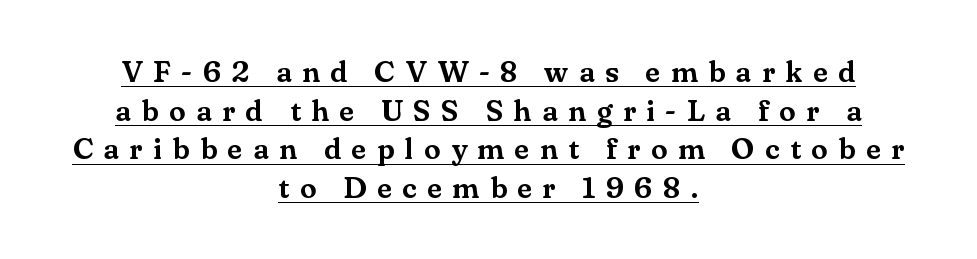
Q: Is the text italic (slanted)? A: No, it is upright.
Q: Is the typeface a serif or a sans-serif typeface? A: Serif.
Q: Is the text underlined? A: Yes.
Q: How is the paragraph aligned? A: Centered.
Q: Is the spacing between letters normal or unusually wide? A: Unusually wide.
Q: Is the spacing between lines tight, normal or loose? A: Normal.
Q: Width (condensed, normal, or wide)? A: Normal.
Q: Stroke contrast? A: Medium.
Q: x-height? A: Small.
Q: Monospaced? A: No.
